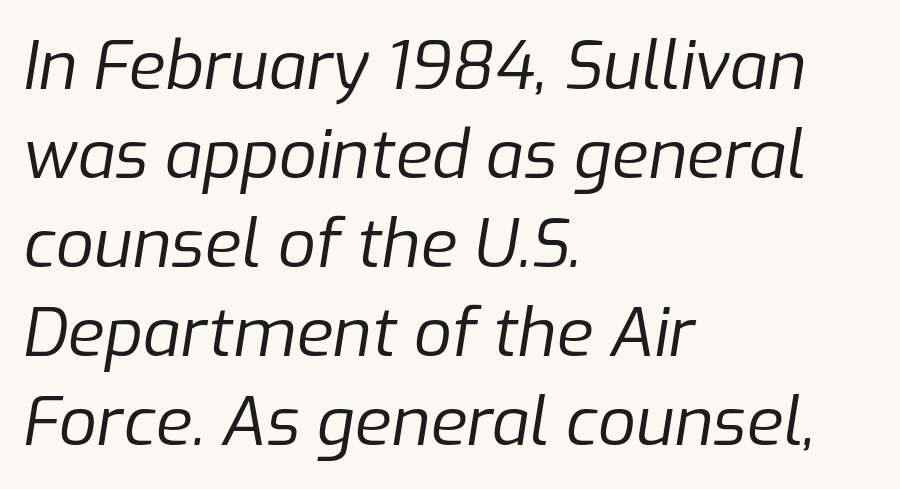
Q: Is the text bold? A: No.
Q: Is the text italic (slanted)? A: Yes, it leans right by about 9 degrees.
Q: Is the text underlined? A: No.
Q: How is the paragraph aligned? A: Left-aligned.
Q: Is the spacing between letters normal or unusually wide? A: Normal.
Q: Is the spacing between lines tight, normal or loose? A: Normal.
Q: Width (condensed, normal, or wide)? A: Normal.
Q: Stroke contrast? A: Low.
Q: x-height? A: Medium.
Q: Monospaced? A: No.
